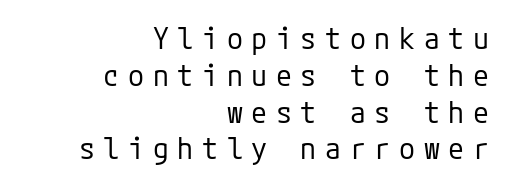
The image shows 29 px regular-weight sans-serif type, upright; set right-aligned, normal line spacing (1.27x), unusually wide letter spacing (+0.3 em), not underlined; low stroke contrast and a medium x-height.
